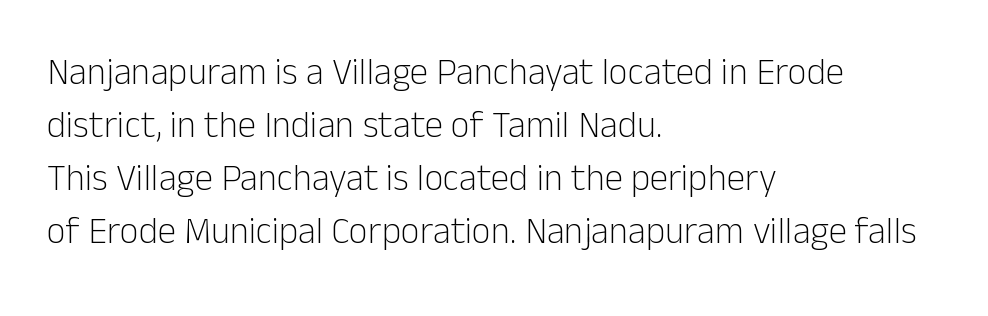
Observe the ordinary spacing: letters are neighbours, not strangers. Think of a printed novel: that variable character pitch is what you see here. This is the regular roman posture of the typeface. Plain, unruled lines of type. Is there much room between lines? A standard amount, neither cramped nor airy. No chunkiness to these letters — they're not bold.
